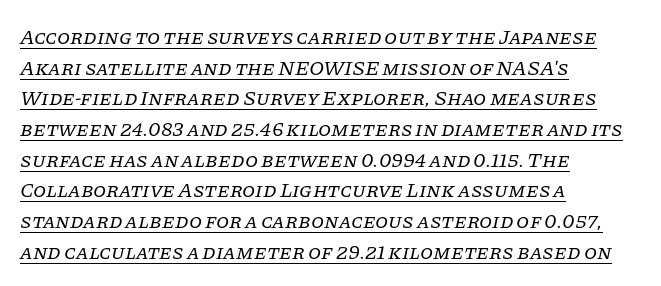
Q: Is the text bold? A: No.
Q: Is the text italic (slanted)? A: Yes, it leans right by about 11 degrees.
Q: Is the text underlined? A: Yes.
Q: How is the paragraph aligned? A: Left-aligned.
Q: Is the spacing between letters normal or unusually wide? A: Normal.
Q: Is the spacing between lines tight, normal or loose? A: Normal.
